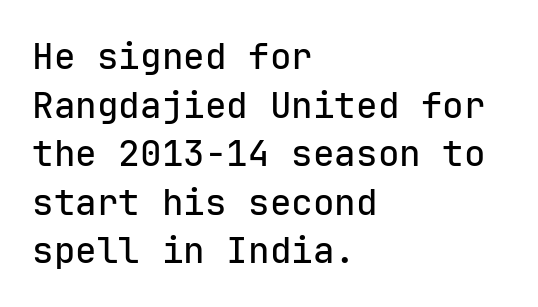
Q: Is the text italic (slanted)? A: No, it is upright.
Q: Is the typeface a serif or a sans-serif typeface? A: Sans-serif.
Q: Is the text underlined? A: No.
Q: How is the paragraph aligned? A: Left-aligned.
Q: Is the spacing between letters normal or unusually wide? A: Normal.
Q: Is the spacing between lines tight, normal or loose? A: Normal.
Q: Width (condensed, normal, or wide)? A: Normal.
Q: Stroke contrast? A: Low.
Q: x-height? A: Medium.
Q: Monospaced? A: Yes.
